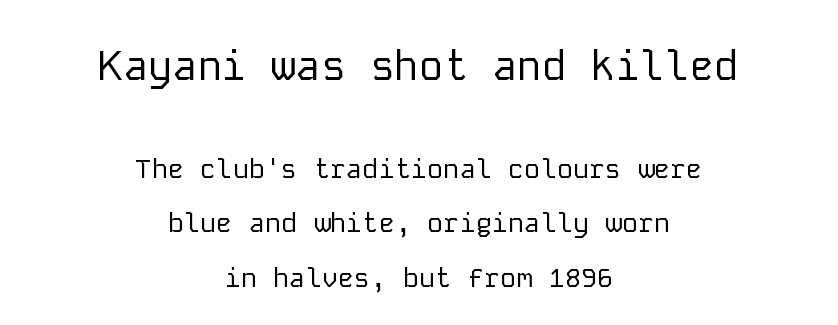
A student would call this center alignment; a typographer would say set centered. What stands out about the letter spacing? Nothing — it is the standard amount. The type family on display is of the sans-serif kind. This is roman type, the default non-slanted kind. Stems here are at most as thick as an everyday book face. Each new line begins a long way beneath the previous one.
